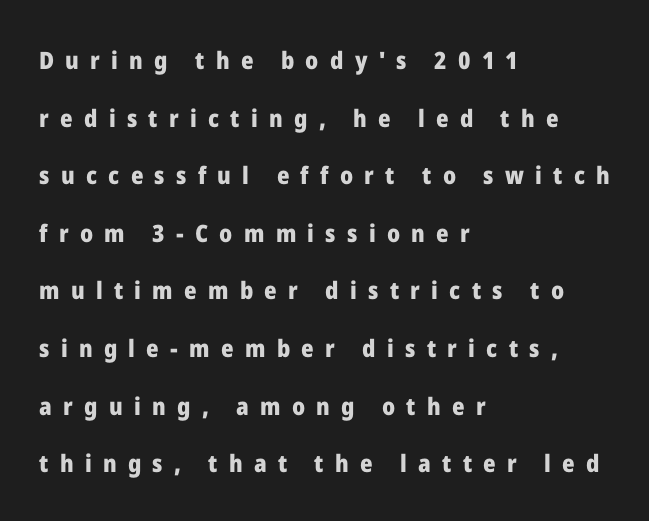
Q: Is the text bold? A: Yes.
Q: Is the text italic (slanted)? A: No, it is upright.
Q: Is the text underlined? A: No.
Q: How is the paragraph aligned? A: Left-aligned.
Q: Is the spacing between letters normal or unusually wide? A: Unusually wide.
Q: Is the spacing between lines tight, normal or loose? A: Loose.
